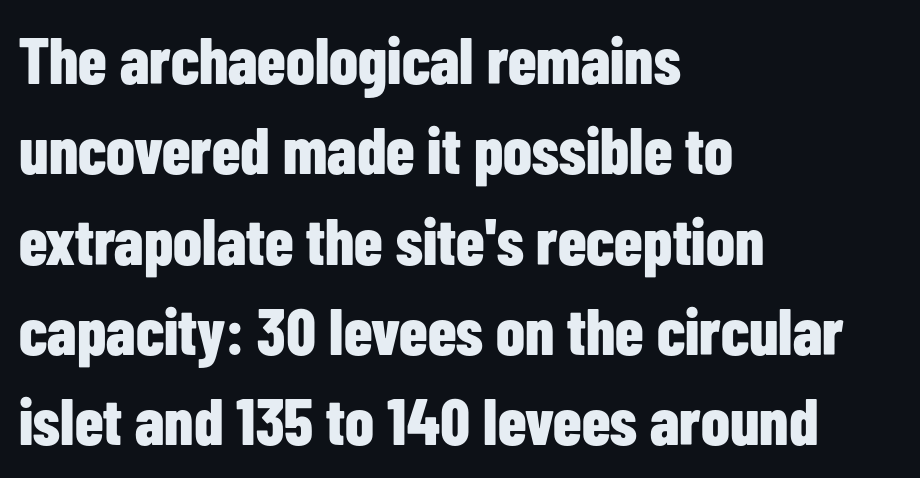
Q: Is the text bold? A: Yes.
Q: Is the text italic (slanted)? A: No, it is upright.
Q: Is the typeface a serif or a sans-serif typeface? A: Sans-serif.
Q: Is the text underlined? A: No.
Q: How is the paragraph aligned? A: Left-aligned.
Q: Is the spacing between letters normal or unusually wide? A: Normal.
Q: Is the spacing between lines tight, normal or loose? A: Normal.
Q: Width (condensed, normal, or wide)? A: Condensed.
Q: Stroke contrast? A: Low.
Q: x-height? A: Medium.
Q: Monospaced? A: No.
